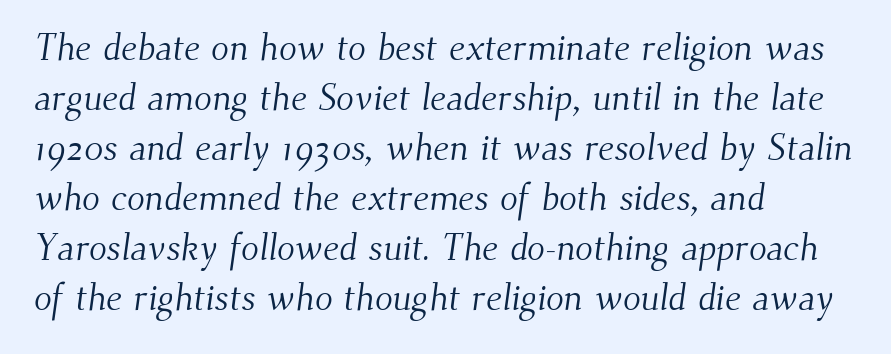
{"serif": "yes", "bold": "no", "weight": "light", "width": "normal", "stroke_contrast": "medium", "x_height": "small", "monospaced": "no", "underline": "no", "align": "left", "line_spacing": "normal", "line_spacing_ratio": 1.35, "letter_spacing": "normal", "letter_spacing_em": 0.0, "glyph_px": 37}
